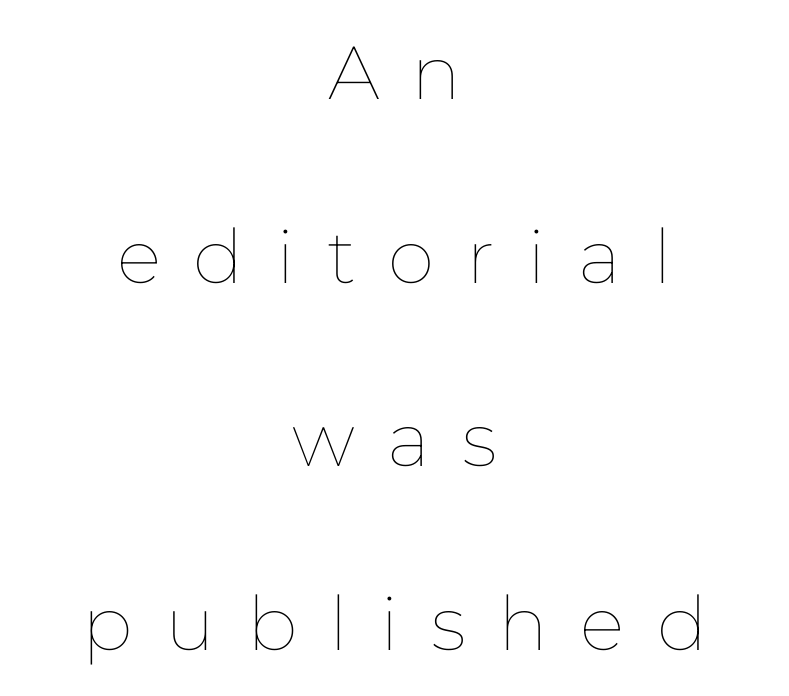
{"italic": "no", "bold": "no", "weight": "thin", "width": "normal", "stroke_contrast": "low", "x_height": "medium", "monospaced": "no", "underline": "no", "align": "center", "line_spacing": "loose", "line_spacing_ratio": 2.45, "letter_spacing": "wide", "letter_spacing_em": 0.43, "glyph_px": 75}
